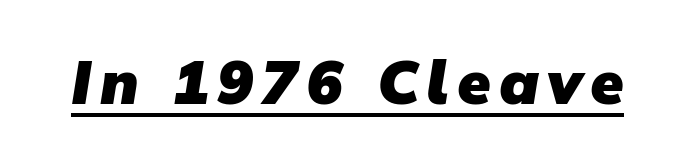
Q: Is the text bold? A: Yes.
Q: Is the typeface a serif or a sans-serif typeface? A: Sans-serif.
Q: Is the text underlined? A: Yes.
Q: Width (condensed, normal, or wide)? A: Normal.
Q: Stroke contrast? A: Low.
Q: x-height? A: Medium.
Q: Monospaced? A: No.
